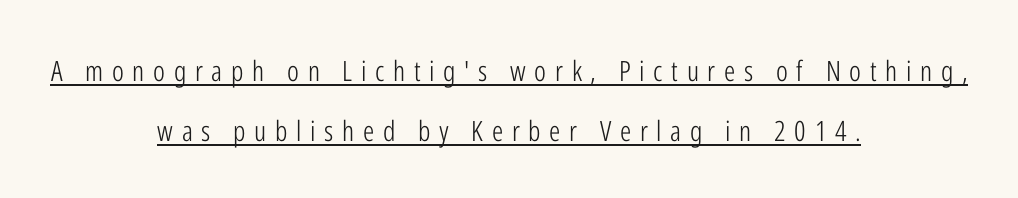
The image shows 28 px light, condensed sans-serif type, upright; set centered, loose line spacing (2.15x), unusually wide letter spacing (+0.31 em), underlined; low stroke contrast and a medium x-height.
